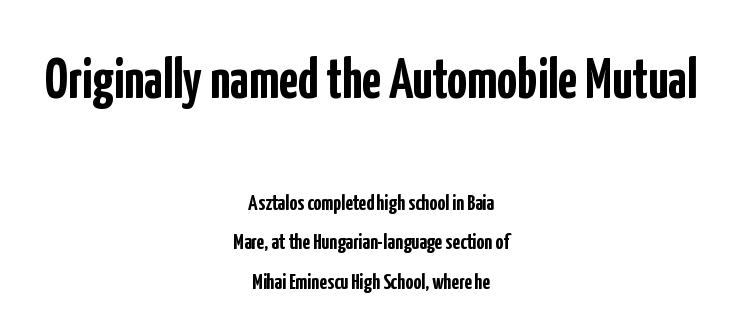
Q: Is the text bold? A: Yes.
Q: Is the text italic (slanted)? A: No, it is upright.
Q: Is the typeface a serif or a sans-serif typeface? A: Sans-serif.
Q: Is the text underlined? A: No.
Q: How is the paragraph aligned? A: Centered.
Q: Is the spacing between letters normal or unusually wide? A: Normal.
Q: Which block of text is set in a larger size, the first (top) or the second (bottom)? A: The first (top) one.
Q: Width (condensed, normal, or wide)? A: Condensed.
Q: Stroke contrast? A: Low.
Q: x-height? A: Medium.
Q: Monospaced? A: No.
